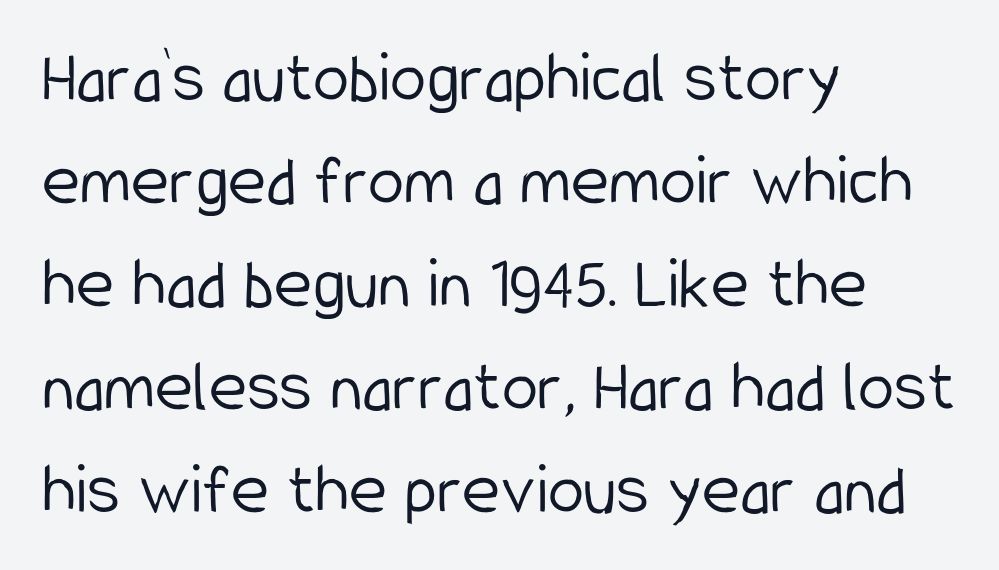
{"serif": "no", "italic": "no", "bold": "no", "weight": "light", "width": "condensed", "stroke_contrast": "low", "x_height": "medium", "monospaced": "no", "underline": "no", "align": "left", "line_spacing": "normal", "line_spacing_ratio": 1.41, "letter_spacing": "normal", "letter_spacing_em": 0.0, "glyph_px": 73}
